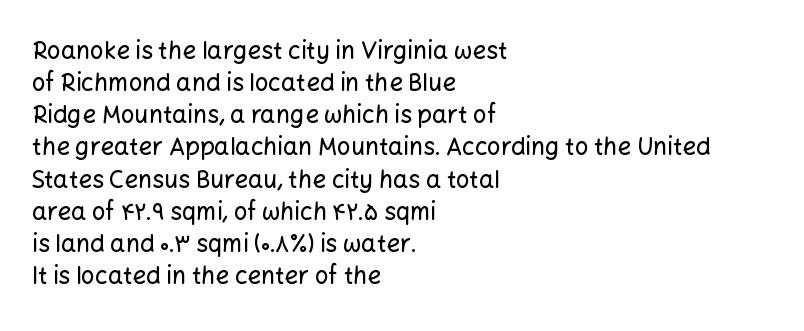
Q: Is the text italic (slanted)? A: No, it is upright.
Q: Is the text underlined? A: No.
Q: How is the paragraph aligned? A: Left-aligned.
Q: Is the spacing between letters normal or unusually wide? A: Normal.
Q: Is the spacing between lines tight, normal or loose? A: Normal.
